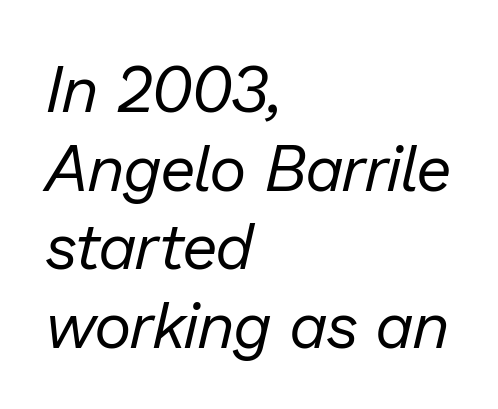
Q: Is the text bold? A: No.
Q: Is the text italic (slanted)? A: Yes, it leans right by about 13 degrees.
Q: Is the text underlined? A: No.
Q: How is the paragraph aligned? A: Left-aligned.
Q: Is the spacing between letters normal or unusually wide? A: Normal.
Q: Width (condensed, normal, or wide)? A: Normal.
Q: Stroke contrast? A: Low.
Q: x-height? A: Medium.
Q: Monospaced? A: No.
